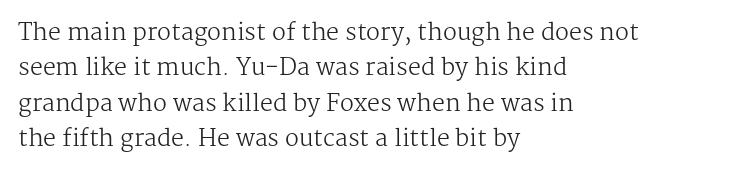
Q: Is the text bold? A: No.
Q: Is the text italic (slanted)? A: No, it is upright.
Q: Is the text underlined? A: No.
Q: How is the paragraph aligned? A: Left-aligned.
Q: Is the spacing between letters normal or unusually wide? A: Normal.
Q: Is the spacing between lines tight, normal or loose? A: Normal.
